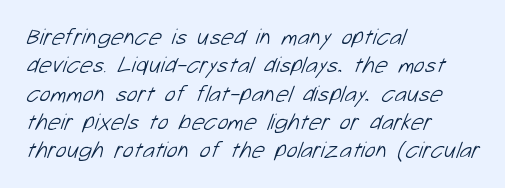
The image shows 23 px text type; set left-aligned, line spacing 1.23x, normal letter spacing, not underlined.
